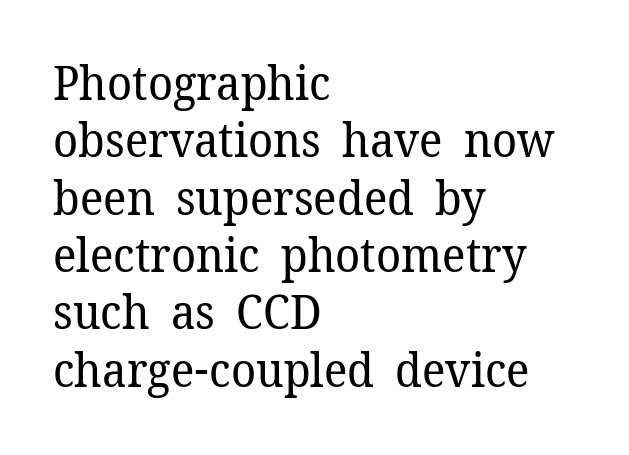
Summary of weight: not heavy and not bold. Is the letter spacing exaggerated? No — it looks like the ordinary default. This rendering features lettering with no underline. Is this a sans? No — the strokes have serifs. Does the copy run flush right? No — it runs flush left. Characters remain perfectly vertical along every line.
